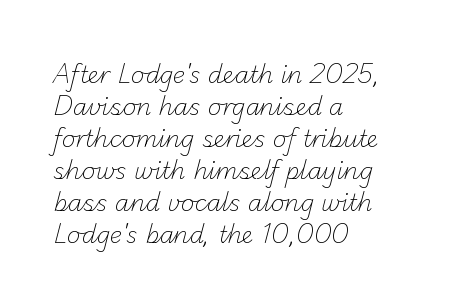
The typesetter chose a ragged-right arrangement here. Compared with typical paragraphs, the rows here are spaced about the same. Look at the tracking — it's just the regular setting, nothing added. The space beneath each line is pristine and unruled. Caption: face not bold, strokes unweighted.
